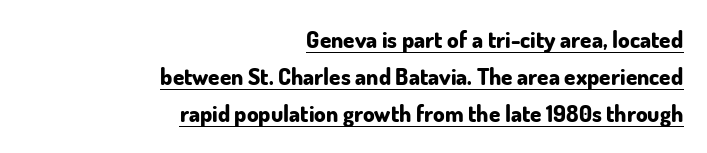
The image shows 23 px bold type, upright; set right-aligned, normal line spacing (1.61x), normal letter spacing, underlined.
